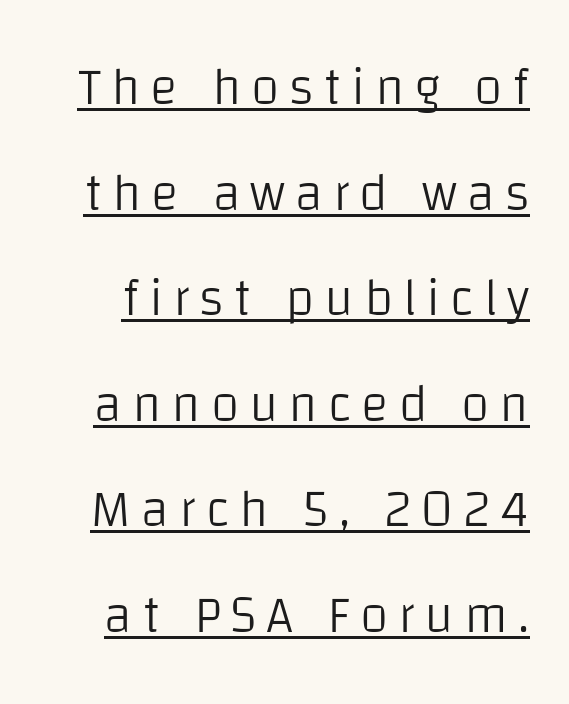
Q: Is the text bold? A: No.
Q: Is the text italic (slanted)? A: No, it is upright.
Q: Is the typeface a serif or a sans-serif typeface? A: Sans-serif.
Q: Is the text underlined? A: Yes.
Q: Is the spacing between lines tight, normal or loose? A: Loose.
Q: Width (condensed, normal, or wide)? A: Normal.
Q: Stroke contrast? A: Low.
Q: x-height? A: Large.
Q: Monospaced? A: No.
